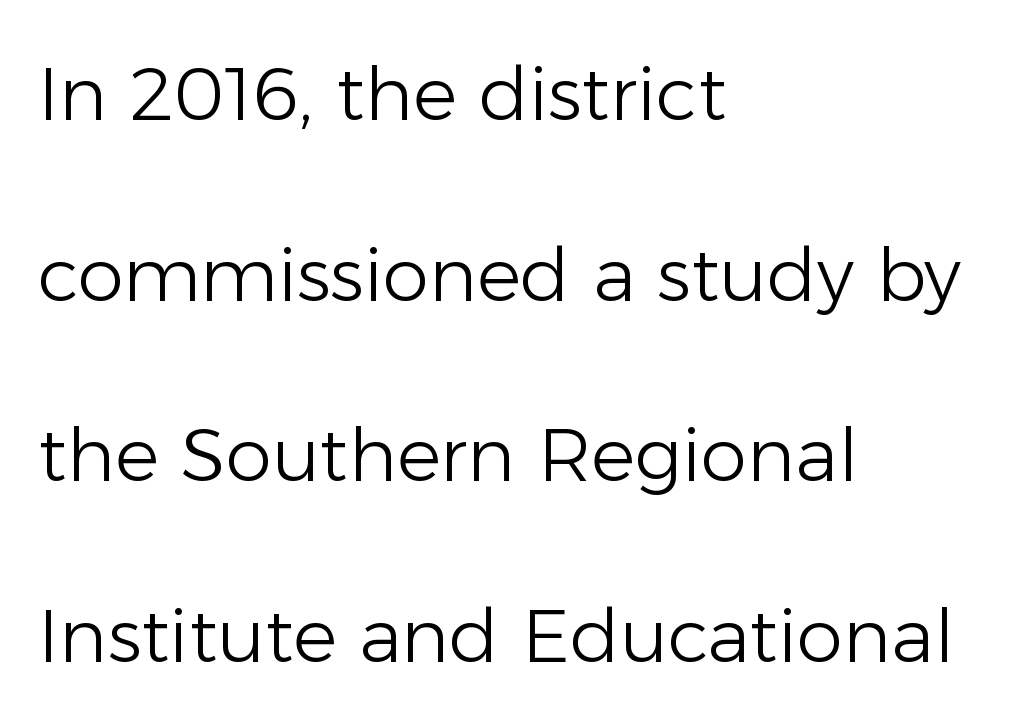
{"serif": "no", "italic": "no", "bold": "no", "weight": "light", "width": "normal", "stroke_contrast": "low", "x_height": "medium", "monospaced": "no", "underline": "no", "align": "left", "line_spacing": "loose", "line_spacing_ratio": 2.44, "letter_spacing": "normal", "letter_spacing_em": 0.0, "glyph_px": 74}
